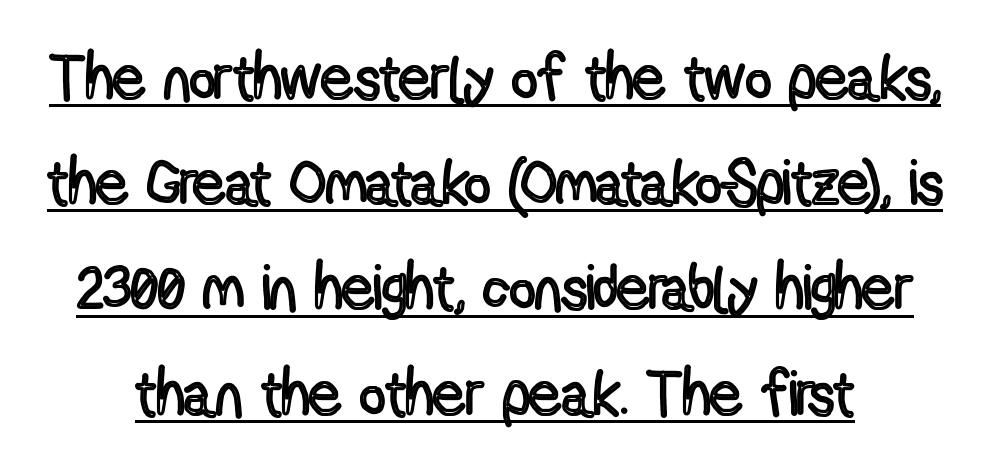
A typesetter would call this zero additional tracking. The font's upright variant was chosen for this text. Baseline-to-baseline distance is the conventional proportion of letter height. A typesetter would call this proportional, since set widths differ per character.
